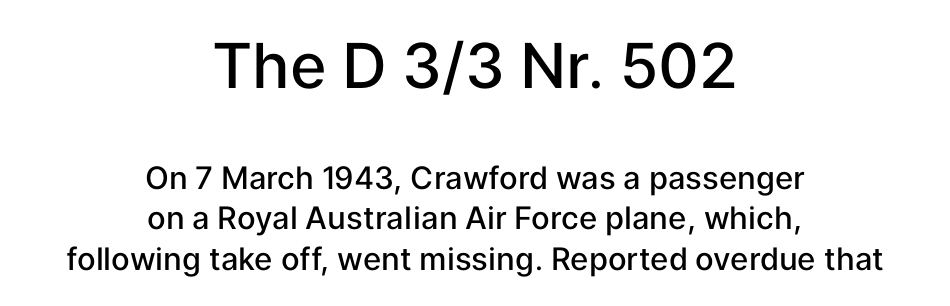
{"serif": "no", "italic": "no", "bold": "semi", "weight": "semibold", "width": "normal", "stroke_contrast": "low", "x_height": "medium", "monospaced": "no", "underline": "no", "align": "center", "line_spacing": "normal", "line_spacing_ratio": 1.31, "letter_spacing": "normal", "letter_spacing_em": 0.0, "larger_block": "first", "size_ratio": 2.0, "glyph_px": 62}
